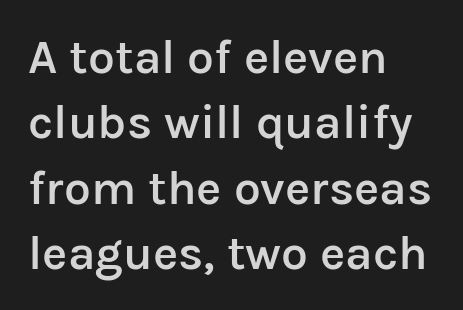
The image shows 48 px semibold sans-serif type, upright; set left-aligned, normal line spacing (1.36x), normal letter spacing, not underlined; low stroke contrast and a medium x-height.
